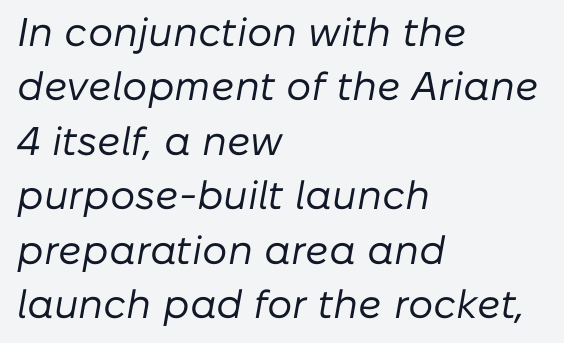
Quick note: underline off. Unbolded letterforms with no extra heft. Tracking value appears to be zero — textbook default spacing. Quick note: interline space is typical. The passage is arranged the way most books set body copy — flush left.
